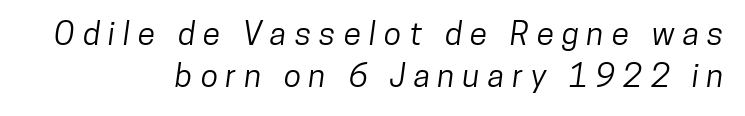
Q: Is the typeface a serif or a sans-serif typeface? A: Sans-serif.
Q: Is the text underlined? A: No.
Q: How is the paragraph aligned? A: Right-aligned.
Q: Is the spacing between letters normal or unusually wide? A: Unusually wide.
Q: Is the spacing between lines tight, normal or loose? A: Normal.
Q: Width (condensed, normal, or wide)? A: Condensed.
Q: Stroke contrast? A: Low.
Q: x-height? A: Medium.
Q: Monospaced? A: No.
